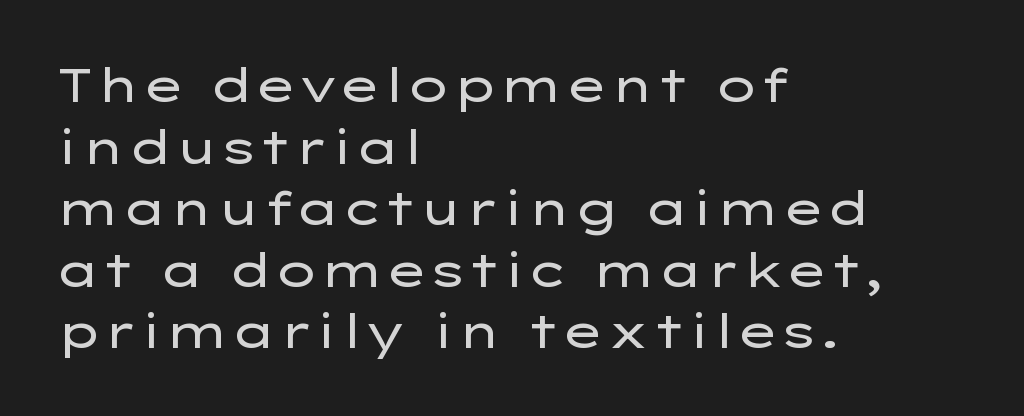
Is this a heavy cut? Hardly; it is regular or lighter. Each line starts at the same left margin while the right side varies. No extra tracking has been applied to these lines. Looks like regular typesetting: each glyph gets only the width it needs. Is there much room between lines? A standard amount, neither cramped nor airy.
